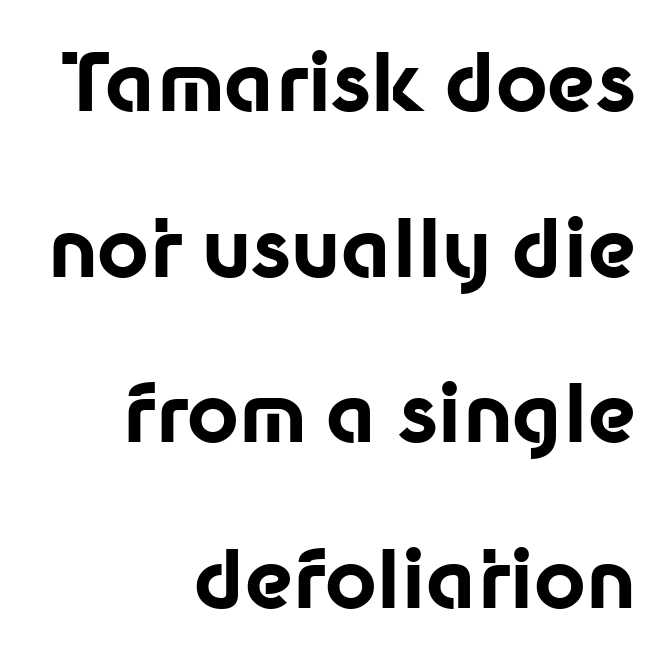
{"serif": "no", "italic": "no", "bold": "yes", "weight": "bold", "width": "normal", "stroke_contrast": "low", "x_height": "medium", "monospaced": "no", "underline": "no", "align": "right", "line_spacing": "loose", "line_spacing_ratio": 2.07, "letter_spacing": "normal", "letter_spacing_em": 0.0, "glyph_px": 80}
